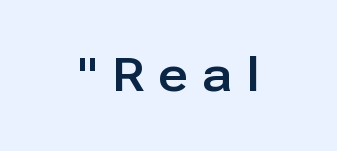
Q: Is the text italic (slanted)? A: No, it is upright.
Q: Is the typeface a serif or a sans-serif typeface? A: Sans-serif.
Q: Is the text underlined? A: No.
Q: Is the spacing between letters normal or unusually wide? A: Unusually wide.
Q: Width (condensed, normal, or wide)? A: Normal.
Q: Stroke contrast? A: Low.
Q: x-height? A: Medium.
Q: Monospaced? A: No.
